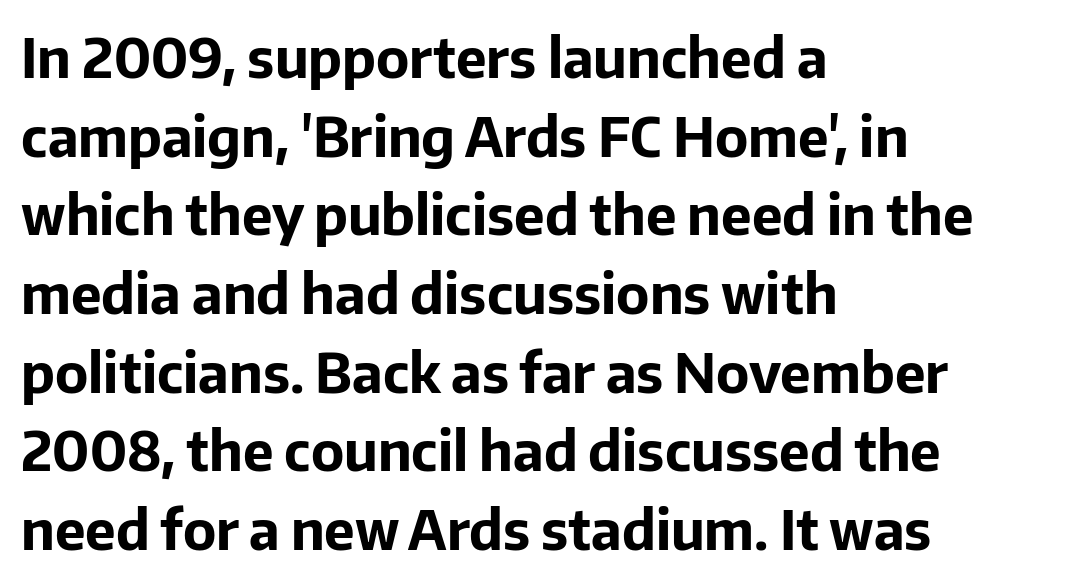
The gaps between neighbouring characters are ordinary and unremarkable. Posture: vertical. Short and long lines alike share a common starting point at left. The string is rendered with underlining switched off.
